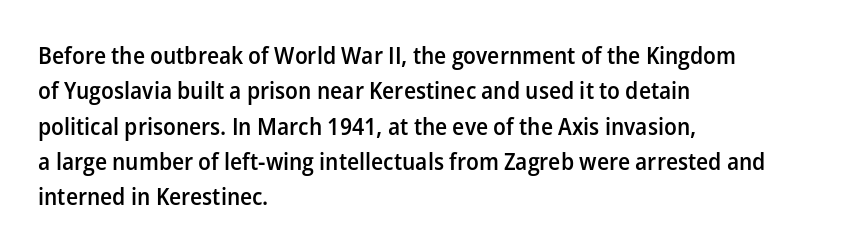
Q: Is the text bold? A: Semi-bold.
Q: Is the text italic (slanted)? A: No, it is upright.
Q: Is the text underlined? A: No.
Q: How is the paragraph aligned? A: Left-aligned.
Q: Is the spacing between letters normal or unusually wide? A: Normal.
Q: Is the spacing between lines tight, normal or loose? A: Normal.
